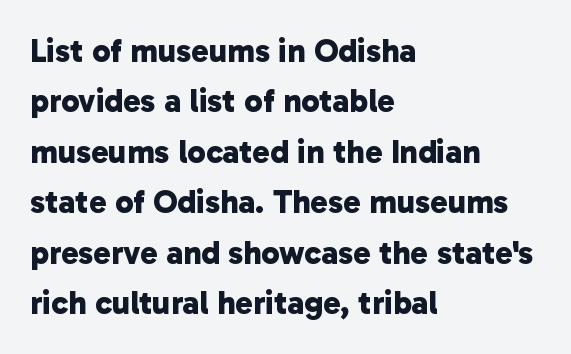
Strong, thick strokes mark this as bold type. Is the block centered? No — it sits flush against the left margin. A clean baseline with only descenders dipping below it. The characters display no serif detailing; their extremities are plain. Each letter keeps its own natural width here, so spacing adapts to shape.
